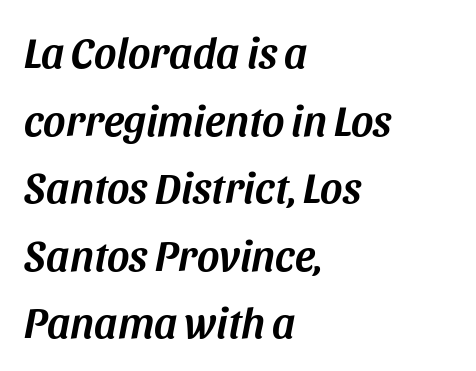
Q: Is the text italic (slanted)? A: Yes, it leans right by about 11 degrees.
Q: Is the text underlined? A: No.
Q: How is the paragraph aligned? A: Left-aligned.
Q: Is the spacing between letters normal or unusually wide? A: Normal.
Q: Is the spacing between lines tight, normal or loose? A: Normal.
Q: Width (condensed, normal, or wide)? A: Normal.
Q: Stroke contrast? A: Medium.
Q: x-height? A: Large.
Q: Monospaced? A: No.
